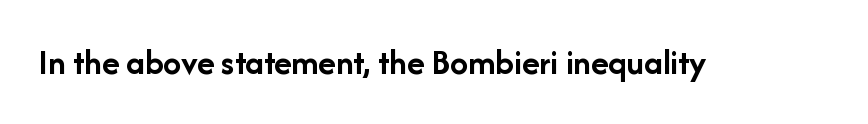
Stroke terminals: plain, sans-serif. Its strokes are broad and dark, the hallmark of bold type. Each letter keeps its own natural width here, so spacing adapts to shape. Spacing between characters is what you'd get straight out of the box.
